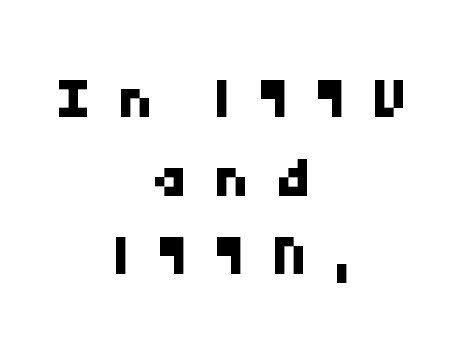
Type style note: lacks serifs. Decoration check: the copy has no underline. Caption: expanded tracking, letters set apart. The setting favours the middle, as headings and verse often do. Interline gaps are of average width in this sample.
